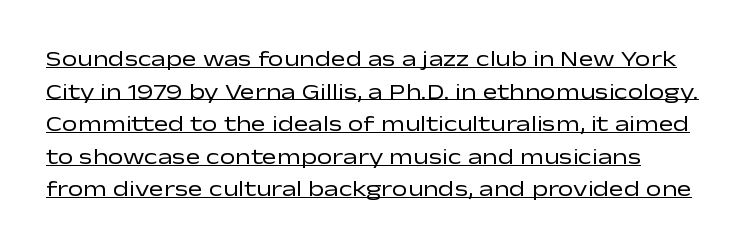
The image shows 22 px text type, upright; set normal line spacing (1.48x), normal letter spacing, underlined.
